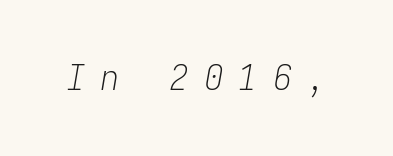
The image shows 36 px light, condensed type, italic (leaning right), monospaced; set unusually wide letter spacing (+0.46 em), not underlined; low stroke contrast and a medium x-height.
